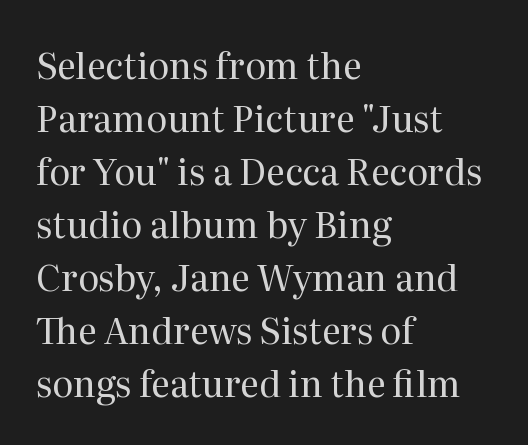
{"serif": "yes", "italic": "no", "bold": "no", "weight": "regular", "width": "normal", "stroke_contrast": "medium", "x_height": "medium", "monospaced": "no", "underline": "no", "align": "left", "line_spacing": "normal", "line_spacing_ratio": 1.47, "letter_spacing": "normal", "letter_spacing_em": 0.0, "glyph_px": 36}
